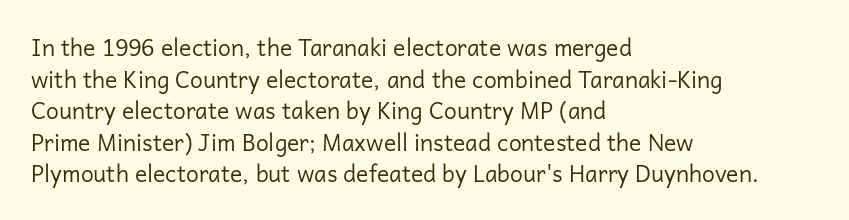
Q: Is the text bold? A: No.
Q: Is the text italic (slanted)? A: No, it is upright.
Q: Is the text underlined? A: No.
Q: How is the paragraph aligned? A: Left-aligned.
Q: Is the spacing between letters normal or unusually wide? A: Normal.
Q: Is the spacing between lines tight, normal or loose? A: Normal.
